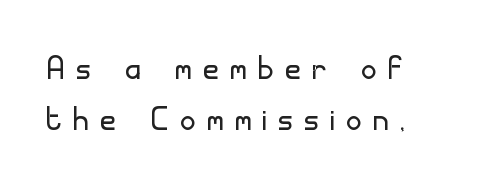
Q: Is the text bold? A: No.
Q: Is the text italic (slanted)? A: No, it is upright.
Q: Is the typeface a serif or a sans-serif typeface? A: Sans-serif.
Q: Is the text underlined? A: No.
Q: How is the paragraph aligned? A: Left-aligned.
Q: Is the spacing between letters normal or unusually wide? A: Unusually wide.
Q: Width (condensed, normal, or wide)? A: Normal.
Q: Stroke contrast? A: Low.
Q: x-height? A: Small.
Q: Monospaced? A: No.
